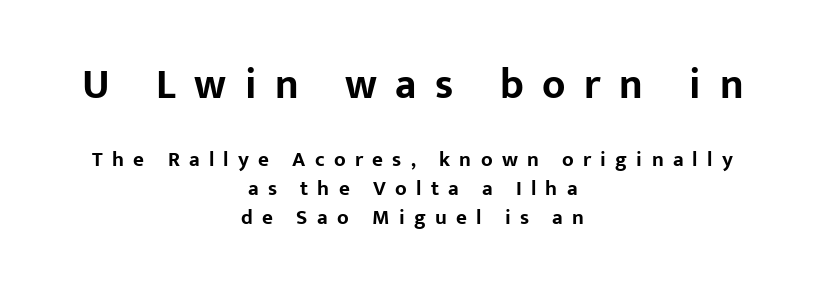
The image shows 42 px bold sans-serif type, upright; set centered, normal line spacing (1.39x), unusually wide letter spacing (+0.44 em), not underlined; the first (top) block is 2.0x larger; low stroke contrast and a medium x-height.
